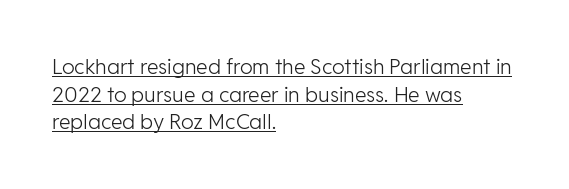
The image shows 21 px text type, upright; set left-aligned, normal line spacing (1.31x), normal letter spacing, underlined.
